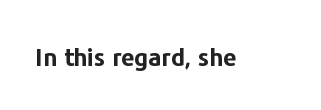
Q: Is the text bold? A: Yes.
Q: Is the text italic (slanted)? A: No, it is upright.
Q: Is the text underlined? A: No.
Q: Is the spacing between letters normal or unusually wide? A: Normal.
